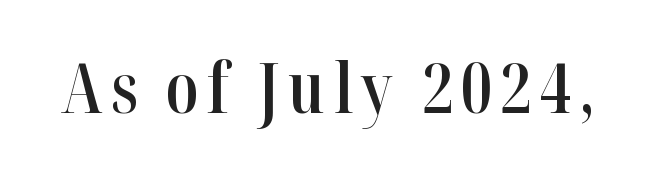
These lines carry some extra weight — a demibold, not a full bold. Character widths vary here, with narrow letters taking less room than wide ones. Are there feet on the stems? There are — it's a serif. The typography opts for an upright posture over an oblique one.
